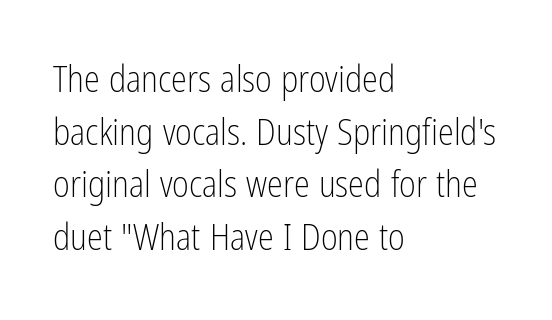
Typeset ragged right — the left edge is the straight one. Bare-footed words on every line. Looks like regular typesetting: each glyph gets only the width it needs. This sample uses plain, unmodified letter spacing. The line-height multiplier appears to be the usual default. Weight: in the light-to-regular range.
